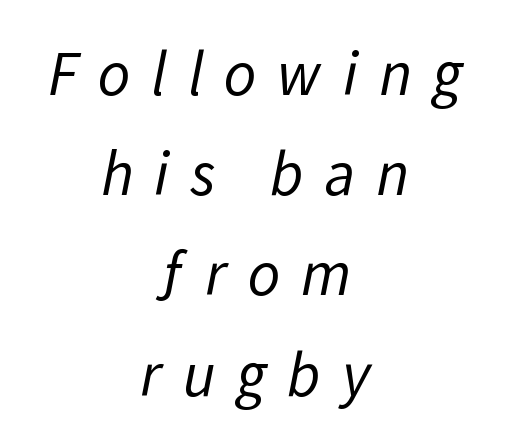
The image shows 63 px regular-weight sans-serif type; set centered, normal line spacing (1.59x), unusually wide letter spacing (+0.33 em), not underlined; low stroke contrast and a medium x-height.
